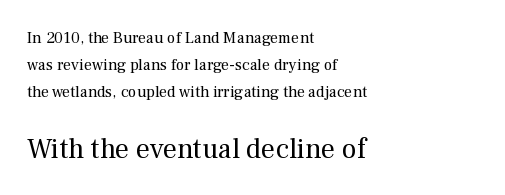
Q: Is the text bold? A: No.
Q: Is the text italic (slanted)? A: No, it is upright.
Q: Is the typeface a serif or a sans-serif typeface? A: Serif.
Q: Is the text underlined? A: No.
Q: How is the paragraph aligned? A: Left-aligned.
Q: Is the spacing between letters normal or unusually wide? A: Normal.
Q: Is the spacing between lines tight, normal or loose? A: Normal.
Q: Which block of text is set in a larger size, the first (top) or the second (bottom)? A: The second (bottom) one.
Q: Width (condensed, normal, or wide)? A: Normal.
Q: Stroke contrast? A: Medium.
Q: x-height? A: Medium.
Q: Monospaced? A: No.
